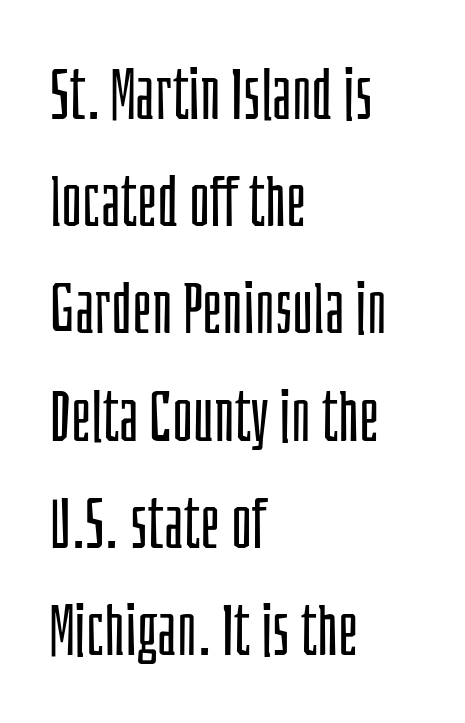
Q: Is the text bold? A: No.
Q: Is the text italic (slanted)? A: No, it is upright.
Q: Is the typeface a serif or a sans-serif typeface? A: Sans-serif.
Q: Is the text underlined? A: No.
Q: How is the paragraph aligned? A: Left-aligned.
Q: Is the spacing between letters normal or unusually wide? A: Normal.
Q: Is the spacing between lines tight, normal or loose? A: Normal.
Q: Width (condensed, normal, or wide)? A: Condensed.
Q: Stroke contrast? A: Low.
Q: x-height? A: Large.
Q: Monospaced? A: No.
